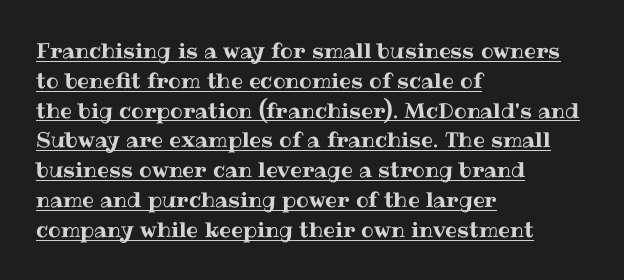
Visually the block forms a straight wall on the left and a jagged coastline on the right. Leading: standard. What decoration does the sample have? An underline. When letters stand straight like this, we call the style roman or upright.
